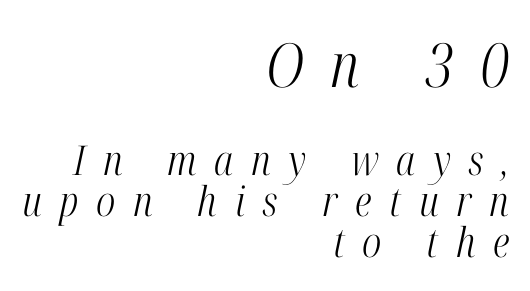
{"serif": "yes", "italic": "yes", "lean": "right", "slant_degrees": 12, "bold": "no", "weight": "light", "width": "condensed", "stroke_contrast": "high", "x_height": "medium", "monospaced": "no", "underline": "no", "align": "right", "line_spacing": "tight", "line_spacing_ratio": 1.0, "letter_spacing": "wide", "letter_spacing_em": 0.43, "larger_block": "first", "size_ratio": 1.49, "glyph_px": 61}
